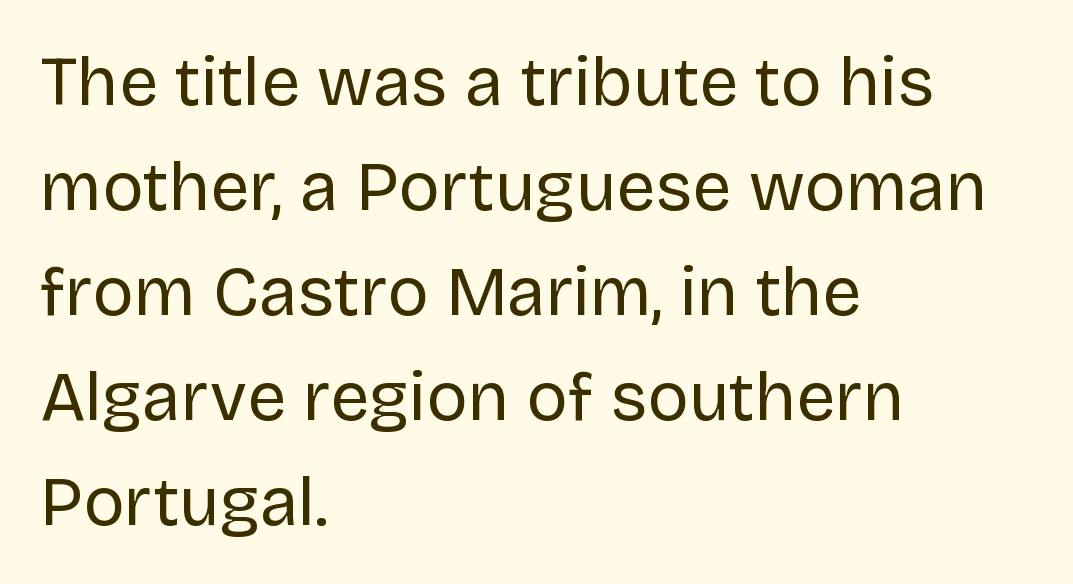
The image shows 69 px regular-weight sans-serif type, upright; set left-aligned, normal line spacing (1.52x), normal letter spacing, not underlined; low stroke contrast and a large x-height.
